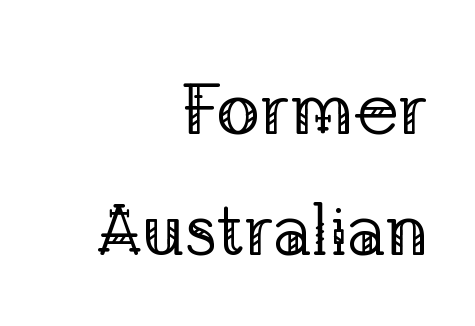
The image shows 73 px regular-weight serif type, upright; set right-aligned, normal line spacing (1.66x), normal letter spacing, not underlined; low stroke contrast and a medium x-height.
